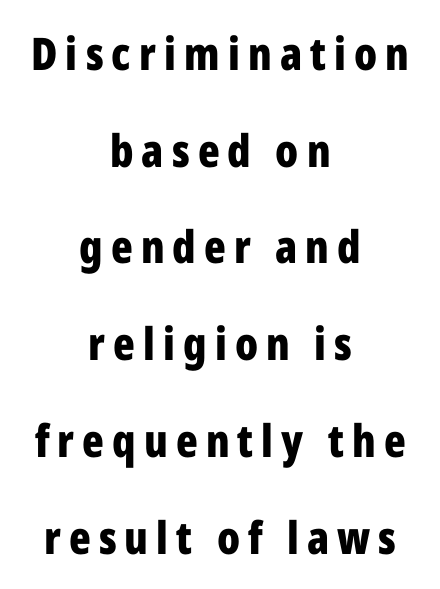
{"serif": "no", "italic": "no", "bold": "yes", "weight": "bold", "width": "condensed", "stroke_contrast": "low", "x_height": "medium", "monospaced": "no", "underline": "no", "align": "center", "line_spacing": "loose", "line_spacing_ratio": 2.15, "glyph_px": 45}
